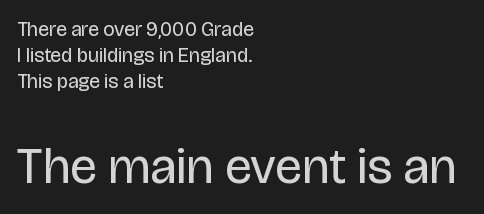
This is roman type, the default non-slanted kind. The words here are not underlined. You can tell from the bare stems that sans-serif type was used. Standard letterfit; no display-style spreading of the glyphs. The designer left line spacing at the default.
